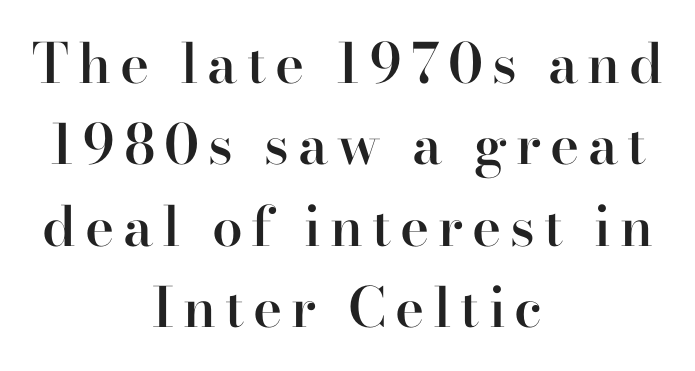
Q: Is the text bold? A: Semi-bold.
Q: Is the text italic (slanted)? A: No, it is upright.
Q: Is the typeface a serif or a sans-serif typeface? A: Serif.
Q: Is the text underlined? A: No.
Q: How is the paragraph aligned? A: Centered.
Q: Is the spacing between lines tight, normal or loose? A: Normal.
Q: Width (condensed, normal, or wide)? A: Normal.
Q: Stroke contrast? A: High.
Q: x-height? A: Small.
Q: Monospaced? A: No.
